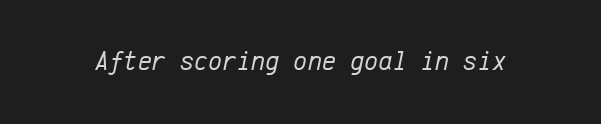
Q: Is the text bold? A: No.
Q: Is the text italic (slanted)? A: Yes, it leans right by about 12 degrees.
Q: Is the text underlined? A: No.
Q: Is the spacing between letters normal or unusually wide? A: Normal.
